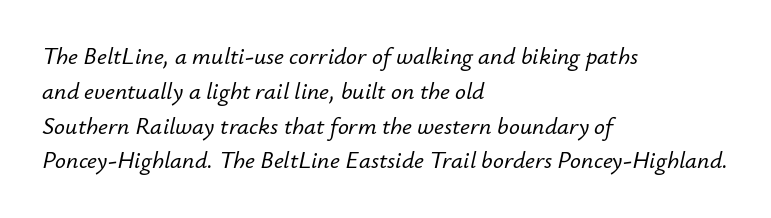
The specimen reads as italic at a glance. The lines in this sample share a left origin and differ only in where they stop. What's the leading like? Ordinary, nothing unusual. The glyphs are unaccompanied by any horizontal stroke below them. There is no visible air inserted between adjacent glyphs.
